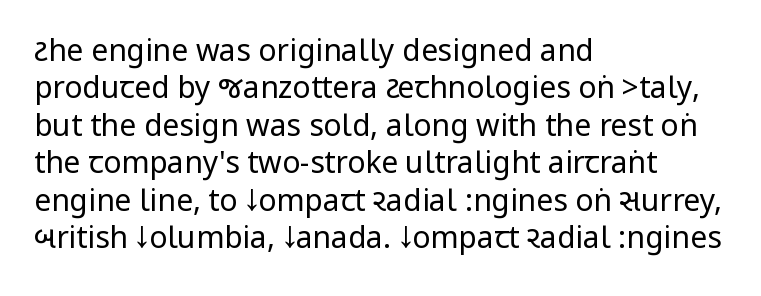
Q: Is the text bold? A: No.
Q: Is the text italic (slanted)? A: No, it is upright.
Q: Is the typeface a serif or a sans-serif typeface? A: Sans-serif.
Q: Is the text underlined? A: No.
Q: How is the paragraph aligned? A: Left-aligned.
Q: Is the spacing between letters normal or unusually wide? A: Normal.
Q: Is the spacing between lines tight, normal or loose? A: Normal.
Q: Width (condensed, normal, or wide)? A: Condensed.
Q: Stroke contrast? A: Low.
